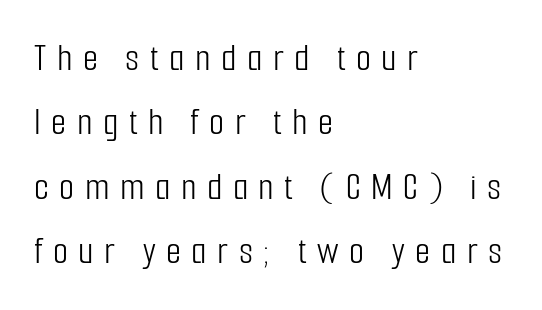
Type without underlining. The passage shown is not bold in any degree. This sample keeps an unexceptional amount of space between lines. The face used here is proportionally spaced, like ordinary book or web type. Tracking here is generous; glyphs stand well apart from one another.
